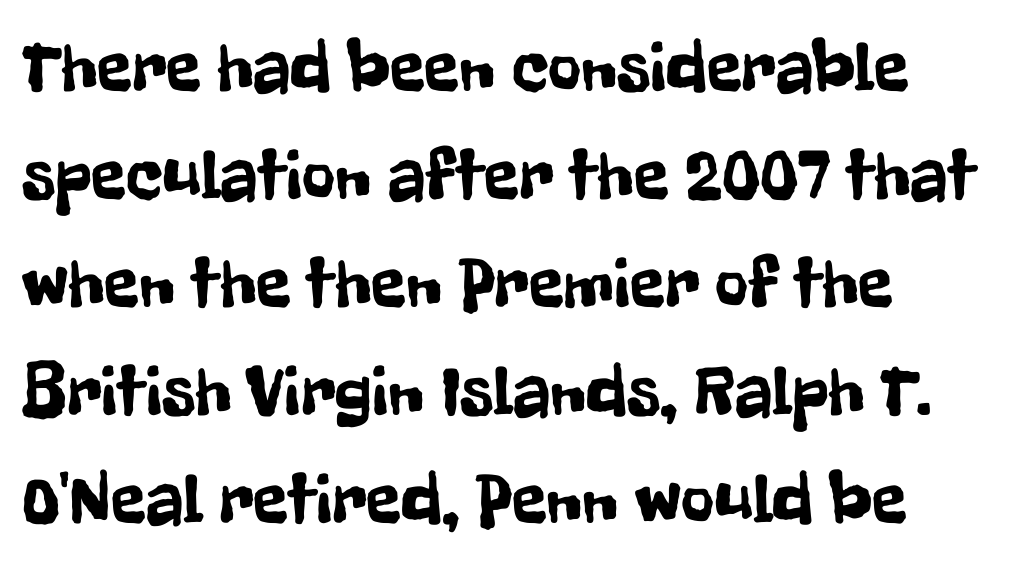
This rendering uses left alignment, leaving the right contour irregular. Letterform terminals end flat and unadorned throughout the passage. Note the varied advance widths — an 'i' is clearly narrower than an 'm'. Unmarked baselines from the first word to the last. Ordinary non-slanted type is in use. Each word holds together tightly as a unit, with standard inter-letter gaps.
